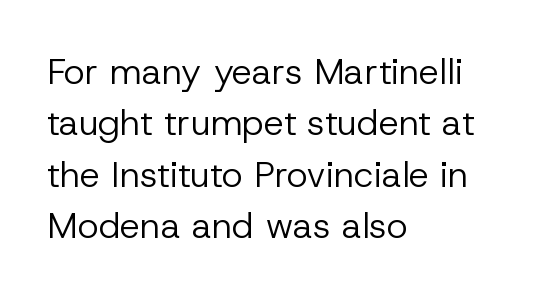
Nope, no serifs anywhere on these letters. Between one letter and the next there's only the usual sliver of space. Unlike italic type, these characters show no tilt at all. The designer left line spacing at the default. The lines in this sample share a left origin and differ only in where they stop.
